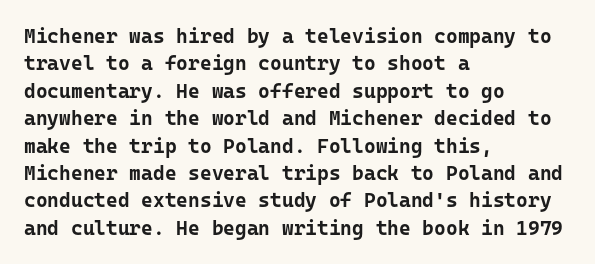
Here the glyphs are tracked normally, forming tight word shapes. The lettering stays uniformly vertical, giving the passage a roman look. The strokes are fattened all the way to bold. This sample keeps an unexceptional amount of space between lines. Underline: absent.
